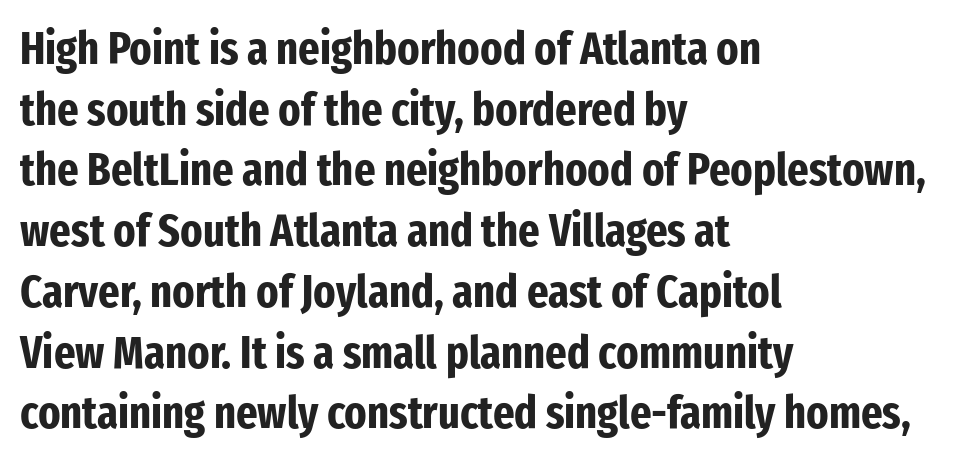
No italicization has been applied; the sample stays upright. A dark, heavy texture on the line: the type is bold. The area under the type is left untouched. The letterforms sit shoulder to shoulder at normal distance. This is sans-serif lettering, the kind often seen on screens and signage.
